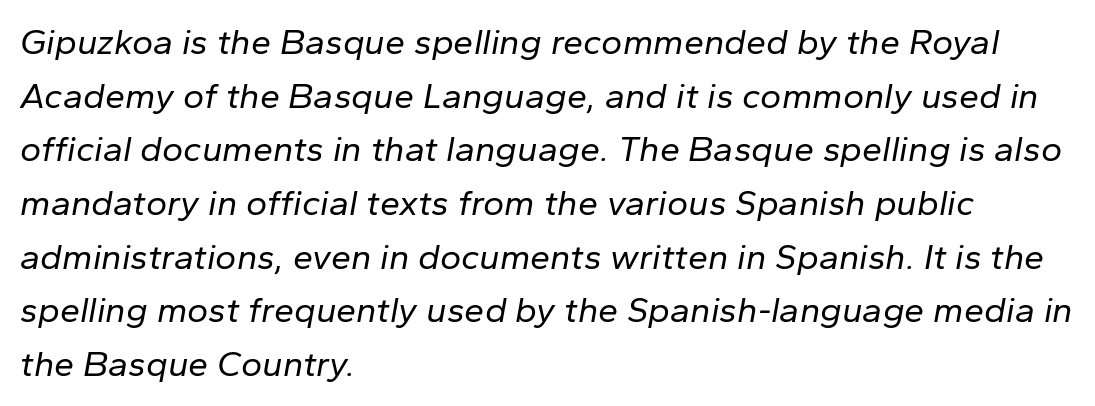
This sample uses an oblique cut, with every glyph tilted off the vertical. A light-to-regular cut is what we see here. This rendering uses left alignment, leaving the right contour irregular. This sample keeps an unexceptional amount of space between lines. Students, note that the glyphs here touch the page at normal intervals. Unmarked baselines from the first word to the last.
